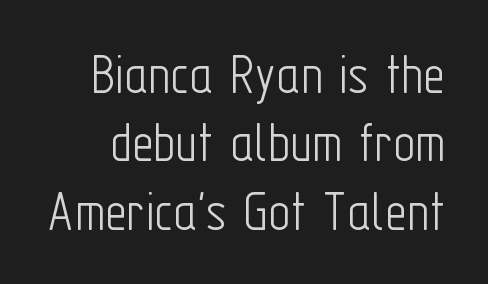
Does the leading feel generous? Not at all — it's pinched. Is the letter spacing exaggerated? No — it looks like the ordinary default. Style check: upright. Bold? No — there's no thickening of the strokes.
